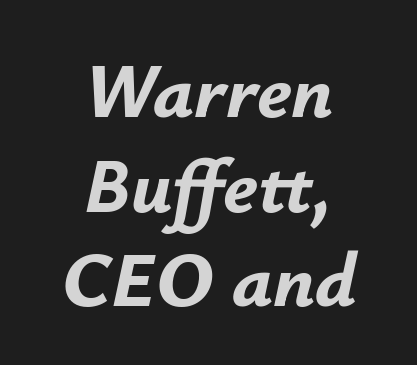
The image shows 77 px bold type, italic (leaning right); set centered, line spacing 1.23x, normal letter spacing, not underlined; low stroke contrast and a small x-height.
